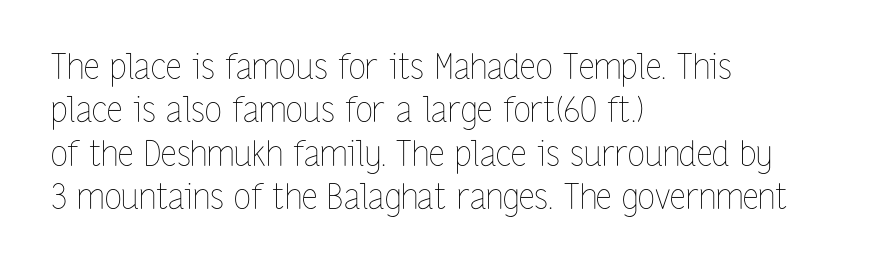
The image shows 35 px thin, condensed type, upright; set left-aligned, line spacing 1.24x, normal letter spacing, not underlined; low stroke contrast and a medium x-height.
